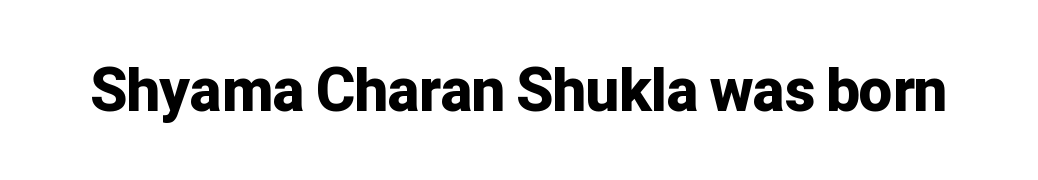
The zone under the glyphs is completely vacant. The designer went with a sans here, leaving each stem footless. A full-strength bold gives these letters their thick strokes. Is there any slant? The stems are plumb. You could not count columns in this text — the font is proportionally spaced.
